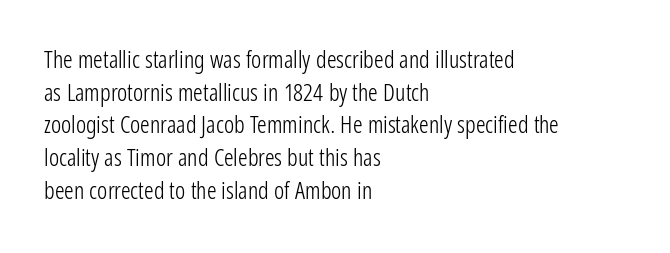
The image shows 24 px text type, upright; set left-aligned, normal line spacing (1.36x), normal letter spacing, not underlined.
